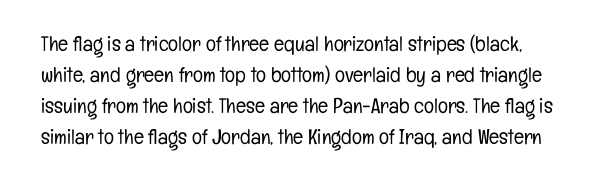
The image shows 21 px text type, upright; set normal line spacing (1.48x), normal letter spacing, not underlined.
